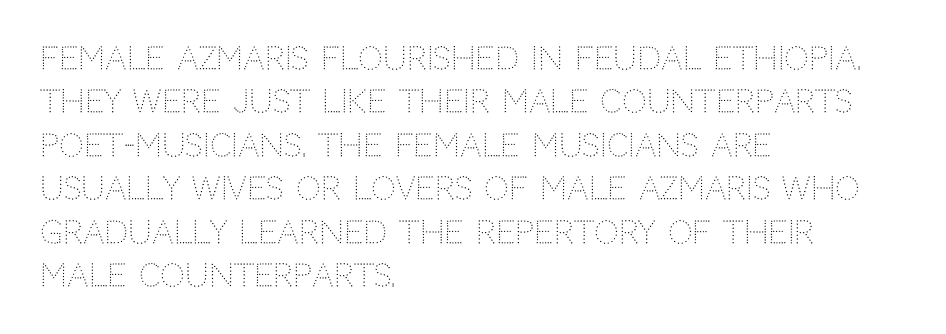
{"serif": "no", "italic": "no", "bold": "no", "weight": "light", "width": "normal", "stroke_contrast": "low", "x_height": "large", "monospaced": "no", "underline": "no", "align": "left", "line_spacing": "normal", "line_spacing_ratio": 1.4, "letter_spacing": "normal", "letter_spacing_em": 0.0, "glyph_px": 31}
